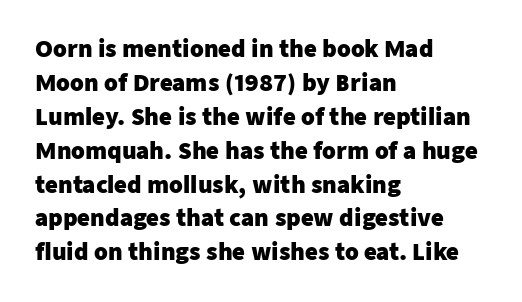
The image shows 22 px bold type, upright; set left-aligned, normal line spacing (1.54x), normal letter spacing, not underlined.
